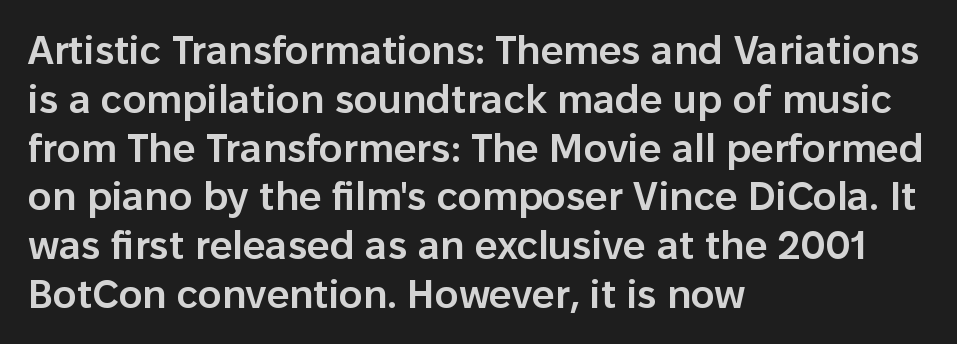
Underlining? Definitely not there. Summary of weight: moderately heavy, a semibold. Between one letter and the next there's only the usual sliver of space. Examine the stroke ends and you'll find no serifs. Do the letters lean? They stand straight.
